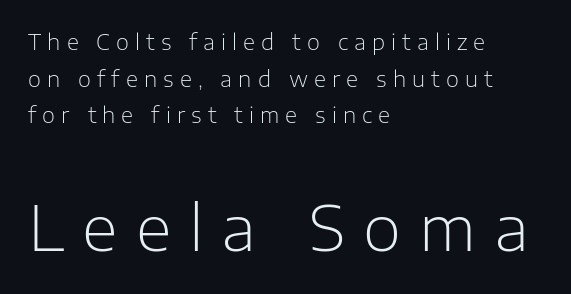
{"serif": "no", "italic": "no", "bold": "no", "weight": "light", "width": "normal", "stroke_contrast": "low", "x_height": "medium", "monospaced": "no", "underline": "no", "align": "left", "line_spacing_ratio": 1.74, "letter_spacing": "wide", "letter_spacing_em": 0.29, "larger_block": "second", "size_ratio": 2.95, "glyph_px": 62}
